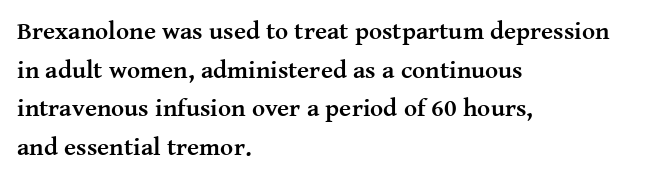
Lines of text with bare space underneath. Default kerning and tracking; the words read as compact shapes. Typeset ragged right — the left edge is the straight one. Regarding leading, the lines here are spaced in the standard way. Every stem runs plumb, perpendicular to the baseline.
